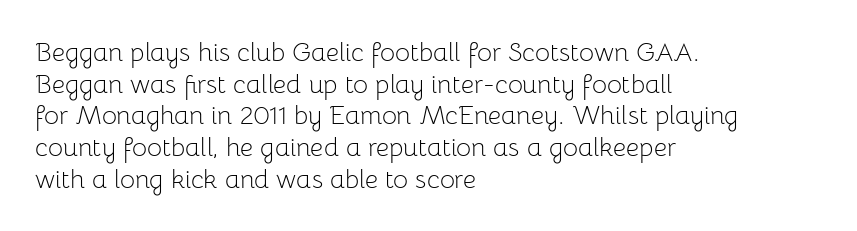
{"italic": "no", "bold": "no", "underline": "no", "align": "left", "line_spacing_ratio": 1.22, "letter_spacing": "normal", "letter_spacing_em": 0.0, "glyph_px": 26}
